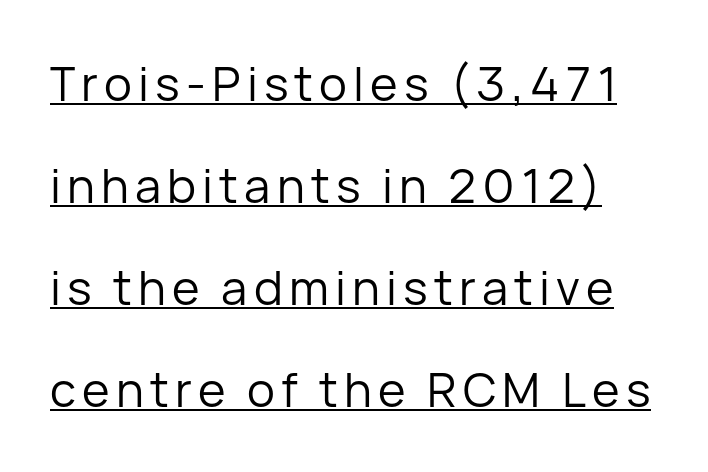
The image shows 47 px regular-weight sans-serif type, upright; set loose line spacing (2.17x), underlined; low stroke contrast and a medium x-height.
